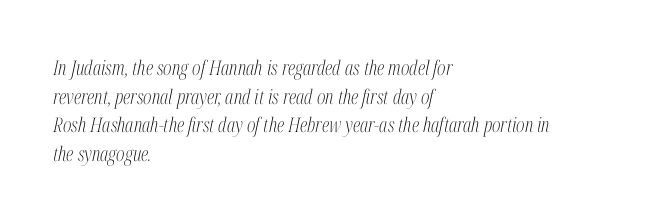
{"italic": "yes", "lean": "right", "slant_degrees": 12, "bold": "no", "underline": "no", "align": "left", "line_spacing": "normal", "line_spacing_ratio": 1.43, "letter_spacing": "normal", "letter_spacing_em": 0.0, "glyph_px": 20}
